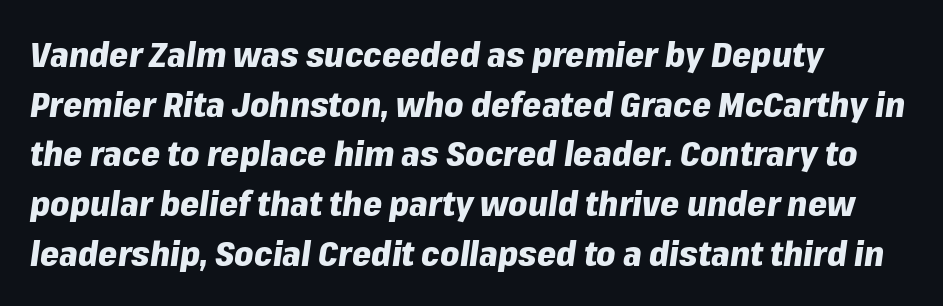
The strokes are fattened all the way to bold. Honestly, there is no underline to notice here at all. Quick note: interline space is typical. The face used here is proportionally spaced, like ordinary book or web type. Tracking here is standard; glyphs follow each other at the usual distance.
